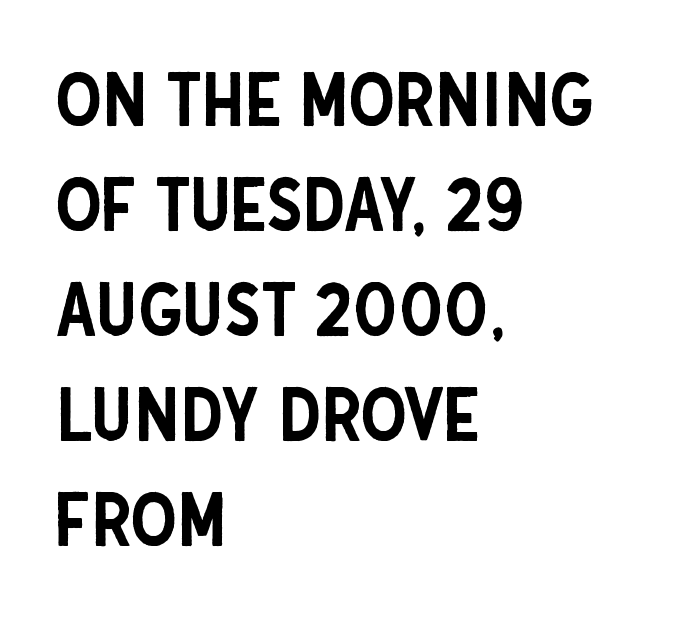
Q: Is the text italic (slanted)? A: No, it is upright.
Q: Is the typeface a serif or a sans-serif typeface? A: Sans-serif.
Q: Is the text underlined? A: No.
Q: How is the paragraph aligned? A: Left-aligned.
Q: Is the spacing between letters normal or unusually wide? A: Normal.
Q: Is the spacing between lines tight, normal or loose? A: Normal.
Q: Width (condensed, normal, or wide)? A: Condensed.
Q: Stroke contrast? A: Low.
Q: x-height? A: Large.
Q: Monospaced? A: No.
